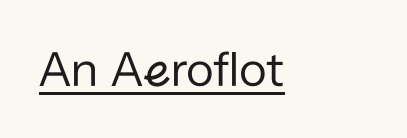
The axis of the letterforms is exactly vertical. All the whitespace from short lines collects on the right. These characters rest on top of a visible drawn line. Character widths vary here, with narrow letters taking less room than wide ones. The letters look calm and open, with moderate or lighter stems.
